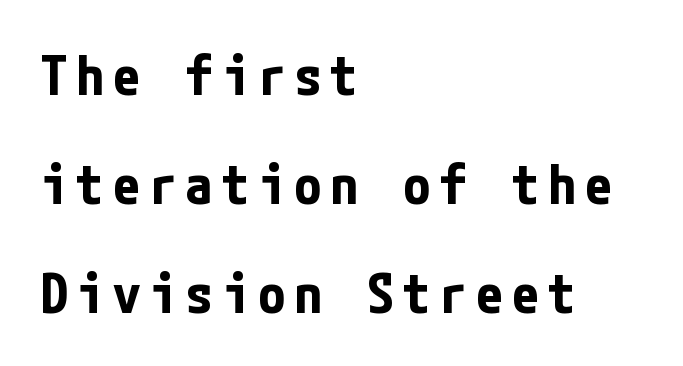
Q: Is the text bold? A: Yes.
Q: Is the text italic (slanted)? A: No, it is upright.
Q: Is the typeface a serif or a sans-serif typeface? A: Sans-serif.
Q: Is the text underlined? A: No.
Q: How is the paragraph aligned? A: Left-aligned.
Q: Is the spacing between lines tight, normal or loose? A: Loose.
Q: Width (condensed, normal, or wide)? A: Condensed.
Q: Stroke contrast? A: Low.
Q: x-height? A: Medium.
